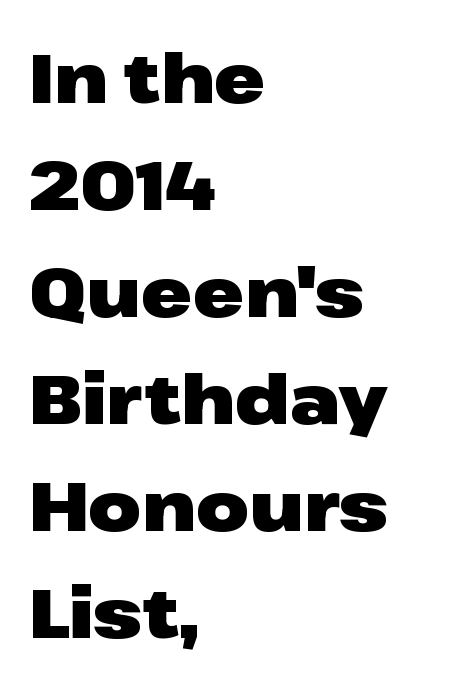
A full-strength bold gives these letters their thick strokes. Think of a printed novel: that variable character pitch is what you see here. These lines keep a tight, regular rhythm from letter to letter. Honestly, there is no underline to notice here at all.
